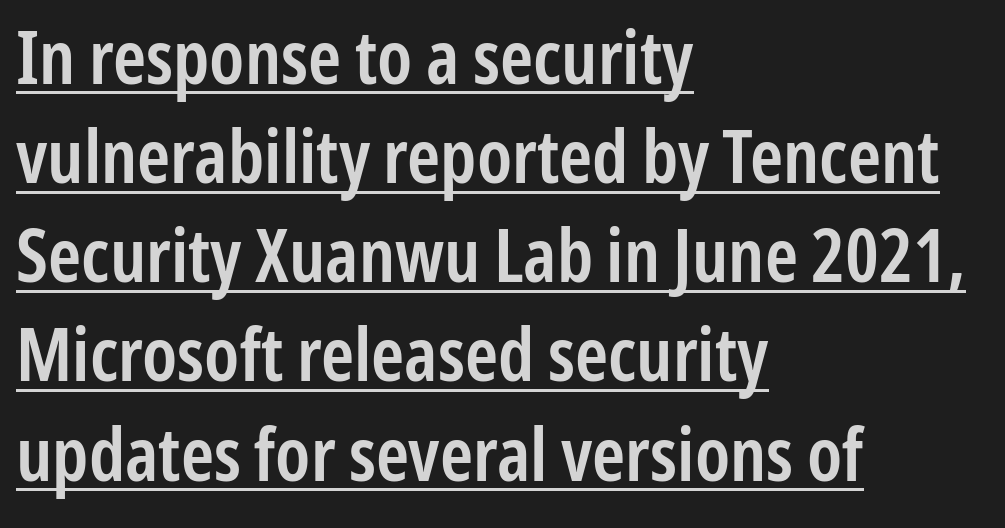
{"serif": "no", "italic": "no", "bold": "semi", "weight": "semibold", "width": "condensed", "stroke_contrast": "low", "x_height": "medium", "monospaced": "no", "underline": "yes", "align": "left", "line_spacing": "normal", "line_spacing_ratio": 1.34, "letter_spacing": "normal", "letter_spacing_em": 0.0, "glyph_px": 74}
